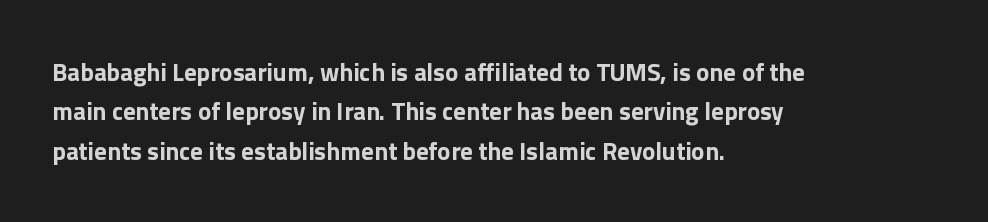
Evenly set lines give the paragraph a standard silhouette. Glance below the letters and you will spot only blank space. Typeset ragged right — the left edge is the straight one. This sample uses plain, unmodified letter spacing. Style check: upright. I'd describe the lettering as bold — thick and assertive.
